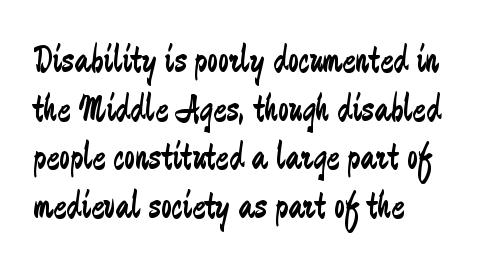
The image shows 39 px regular-weight, condensed sans-serif type; set left-aligned, normal line spacing (1.25x), normal letter spacing, not underlined; low stroke contrast and a small x-height.
